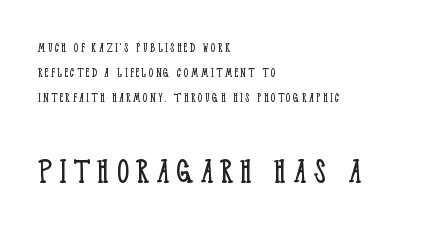
{"serif": "yes", "italic": "no", "bold": "no", "weight": "light", "width": "condensed", "stroke_contrast": "low", "x_height": "large", "monospaced": "no", "underline": "no", "align": "left", "line_spacing_ratio": 1.77, "larger_block": "second", "size_ratio": 2.79, "glyph_px": 39}
